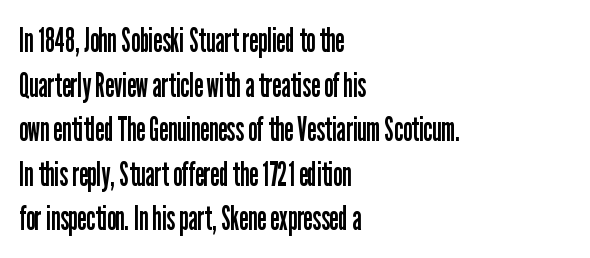
The image shows 34 px regular-weight, condensed sans-serif type, upright; set left-aligned, normal line spacing (1.31x), normal letter spacing, not underlined; low stroke contrast and a medium x-height.
